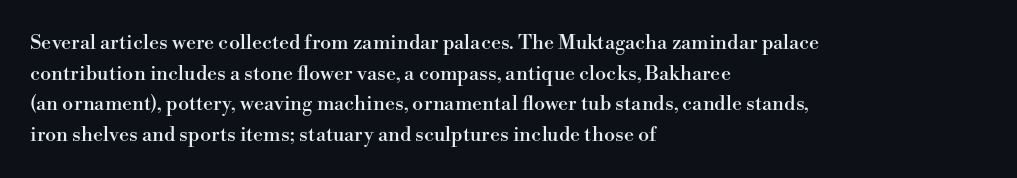
The image shows 20 px text type, upright; set left-aligned, normal line spacing (1.53x), normal letter spacing, not underlined.
